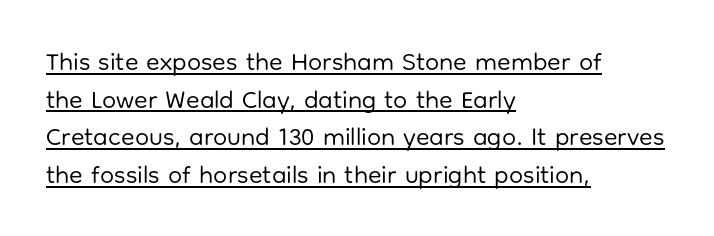
Q: Is the text bold? A: No.
Q: Is the text italic (slanted)? A: No, it is upright.
Q: Is the text underlined? A: Yes.
Q: How is the paragraph aligned? A: Left-aligned.
Q: Is the spacing between letters normal or unusually wide? A: Normal.
Q: Is the spacing between lines tight, normal or loose? A: Normal.
